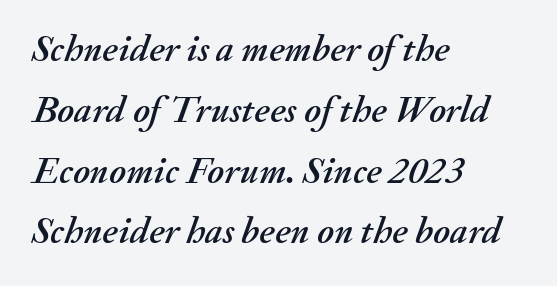
Q: Is the text italic (slanted)? A: Yes, it leans right by about 20 degrees.
Q: Is the text underlined? A: No.
Q: How is the paragraph aligned? A: Left-aligned.
Q: Is the spacing between letters normal or unusually wide? A: Normal.
Q: Is the spacing between lines tight, normal or loose? A: Normal.
Q: Width (condensed, normal, or wide)? A: Normal.
Q: Stroke contrast? A: Medium.
Q: x-height? A: Small.
Q: Monospaced? A: No.
